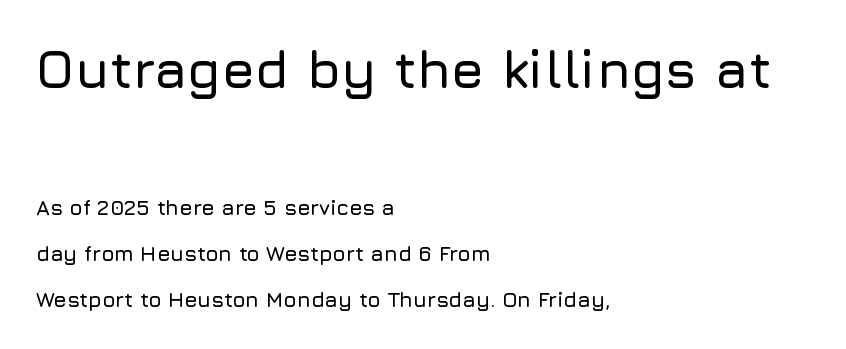
Q: Is the text italic (slanted)? A: No, it is upright.
Q: Is the typeface a serif or a sans-serif typeface? A: Sans-serif.
Q: Is the text underlined? A: No.
Q: How is the paragraph aligned? A: Left-aligned.
Q: Is the spacing between letters normal or unusually wide? A: Normal.
Q: Is the spacing between lines tight, normal or loose? A: Loose.
Q: Which block of text is set in a larger size, the first (top) or the second (bottom)? A: The first (top) one.
Q: Width (condensed, normal, or wide)? A: Normal.
Q: Stroke contrast? A: Low.
Q: x-height? A: Medium.
Q: Monospaced? A: No.
